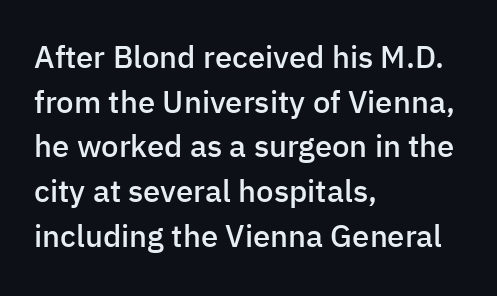
{"serif": "no", "italic": "no", "bold": "semi", "weight": "semibold", "width": "normal", "stroke_contrast": "low", "x_height": "medium", "monospaced": "no", "underline": "no", "align": "left", "line_spacing": "normal", "line_spacing_ratio": 1.44, "letter_spacing": "normal", "letter_spacing_em": 0.0, "glyph_px": 31}
